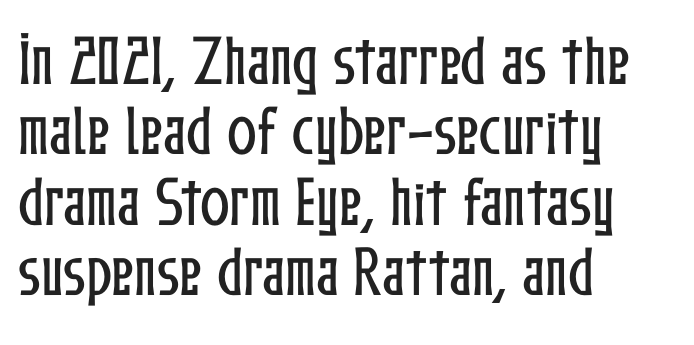
The image shows 55 px condensed type, upright; set left-aligned, normal line spacing (1.28x), normal letter spacing, not underlined; low stroke contrast and a medium x-height.
